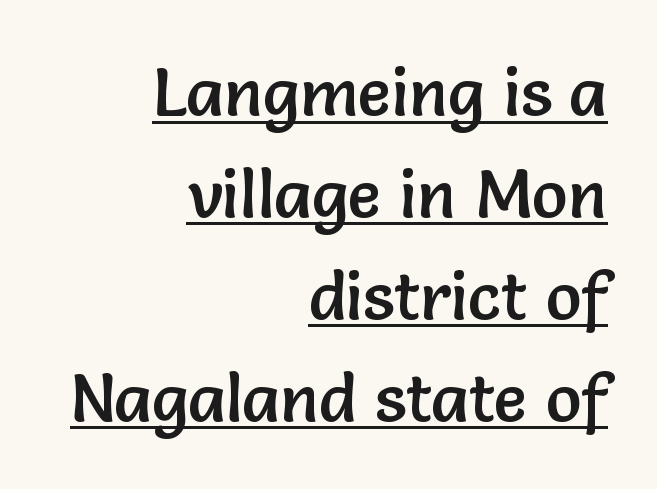
These lines are rendered in a variable-pitch font. Here the glyphs are tracked normally, forming tight word shapes. Honestly, the row spacing looks completely unremarkable. The rendering anchors every line to the right-hand side.
